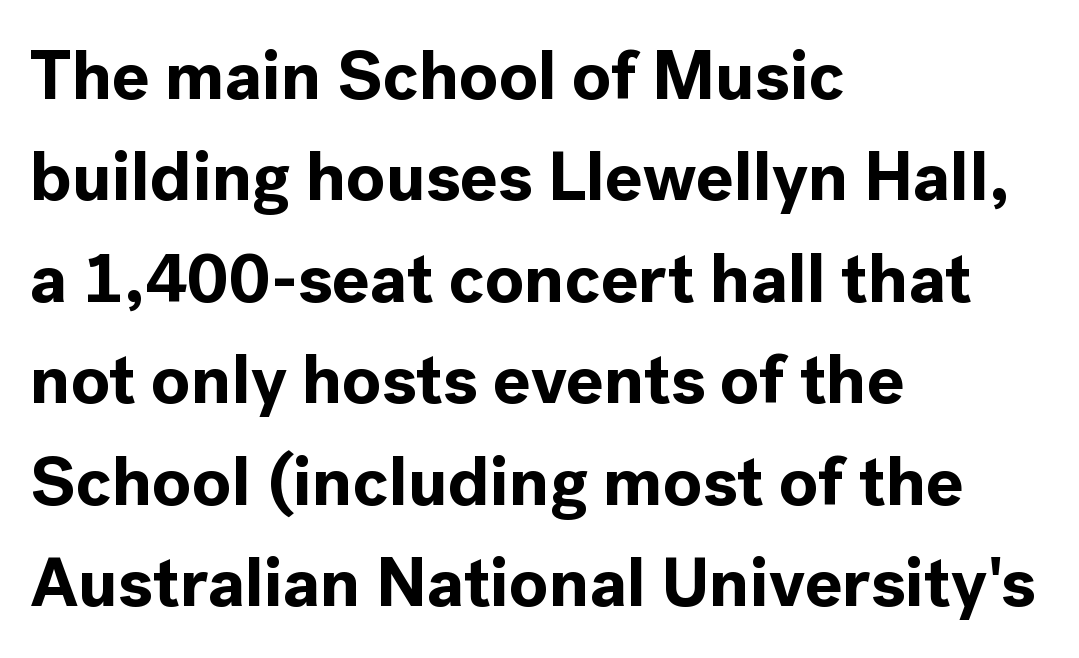
The image shows 70 px bold sans-serif type, upright; set left-aligned, normal line spacing (1.45x), normal letter spacing, not underlined; a medium x-height.
